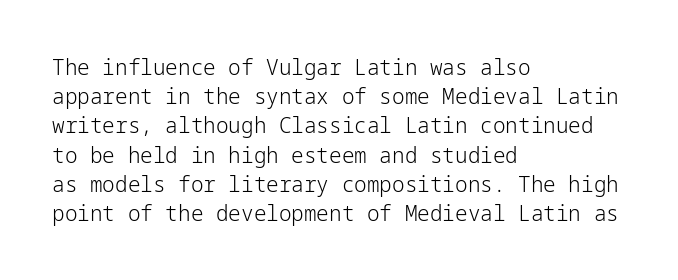
{"italic": "no", "bold": "no", "underline": "no", "align": "left", "line_spacing": "normal", "line_spacing_ratio": 1.39, "letter_spacing": "normal", "letter_spacing_em": 0.0, "glyph_px": 21}
